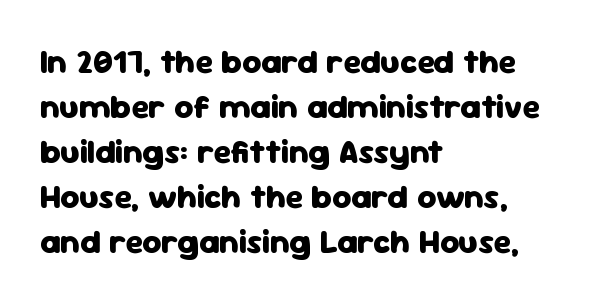
{"serif": "no", "italic": "no", "bold": "yes", "weight": "heavy", "width": "normal", "stroke_contrast": "low", "x_height": "medium", "monospaced": "no", "underline": "no", "align": "left", "line_spacing": "normal", "line_spacing_ratio": 1.36, "letter_spacing": "normal", "letter_spacing_em": 0.0, "glyph_px": 33}
